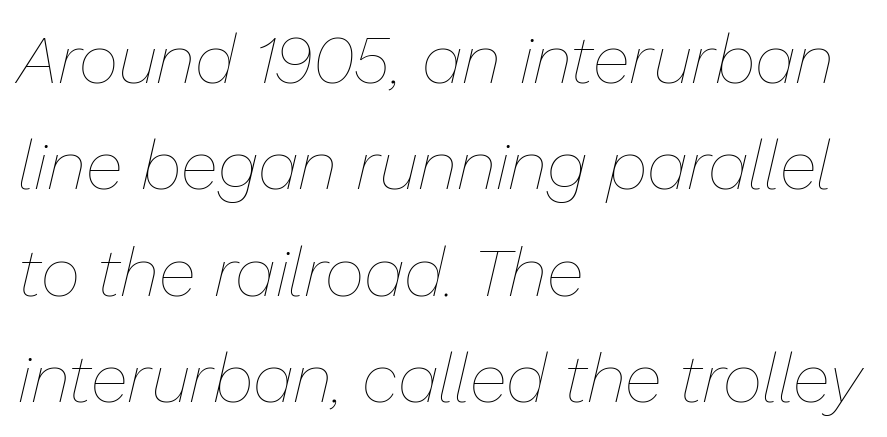
Q: Is the text bold? A: No.
Q: Is the text italic (slanted)? A: Yes, it leans right by about 13 degrees.
Q: Is the text underlined? A: No.
Q: How is the paragraph aligned? A: Left-aligned.
Q: Is the spacing between letters normal or unusually wide? A: Normal.
Q: Is the spacing between lines tight, normal or loose? A: Normal.
Q: Width (condensed, normal, or wide)? A: Normal.
Q: Stroke contrast? A: Low.
Q: x-height? A: Medium.
Q: Monospaced? A: No.
